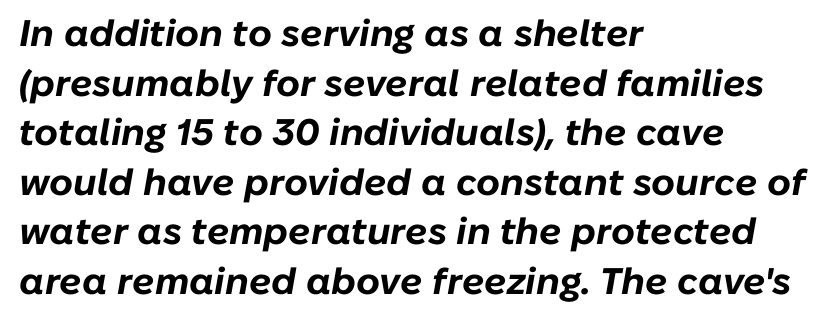
How heavy is the stroke? Heavy — this is a bold. These lines are rendered in a variable-pitch font. Each word holds together tightly as a unit, with standard inter-letter gaps. Clear beneath every line of the passage. Does the lettering tilt? It does — this is italic.
